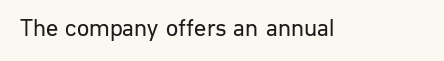
{"italic": "no", "bold": "no", "underline": "no", "letter_spacing": "normal", "letter_spacing_em": 0.0, "glyph_px": 24}
